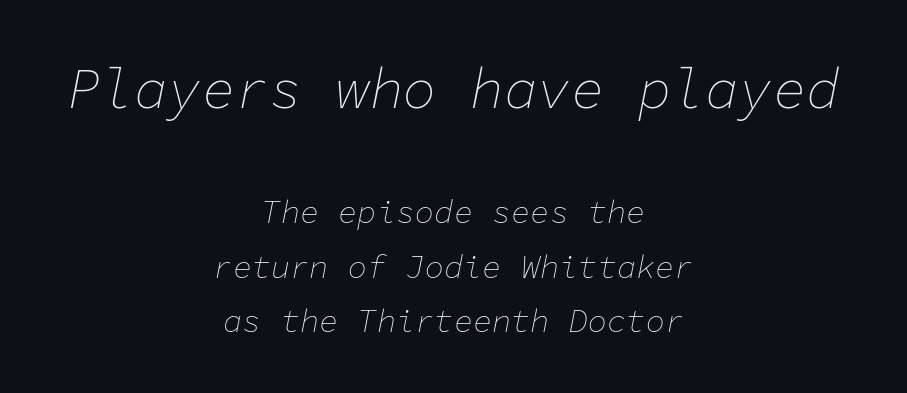
The image shows 56 px thin type, italic (leaning right), monospaced; set centered, normal line spacing (1.69x), normal letter spacing, not underlined; the first (top) block is 1.75x larger; low stroke contrast and a medium x-height.
